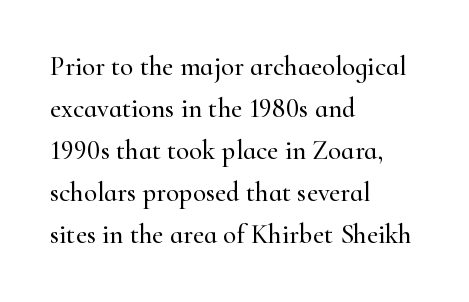
Q: Is the text italic (slanted)? A: No, it is upright.
Q: Is the text underlined? A: No.
Q: How is the paragraph aligned? A: Left-aligned.
Q: Is the spacing between letters normal or unusually wide? A: Normal.
Q: Is the spacing between lines tight, normal or loose? A: Normal.
